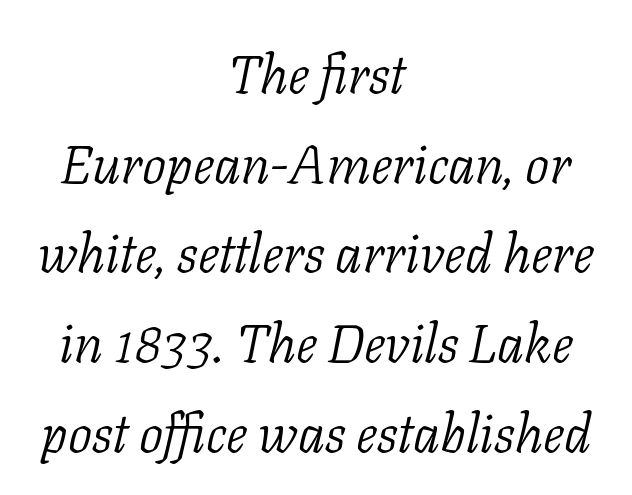
The image shows 54 px light serif type, italic (leaning right); set centered, normal line spacing (1.66x), normal letter spacing, not underlined; low stroke contrast and a medium x-height.
